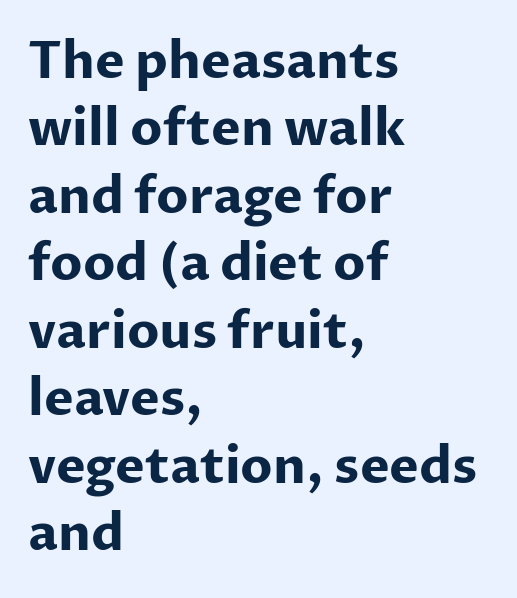
The passage shown is emphatically bold. Spacing between characters is what you'd get straight out of the box. The rendering uses a moderate line-height, typical for paragraphs. Which margin do the lines hug? The left one — the right edge is uneven. Quick note: not italic, upright.
